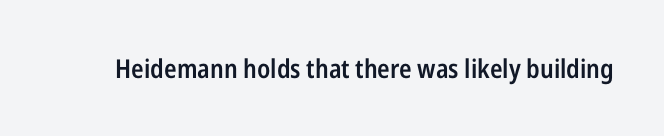
Ascenders rise straight up at ninety degrees. The typesetting leans somewhat heavy: a semibold. Observe the ordinary spacing: letters are neighbours, not strangers. Only glyphs here, with clear space below each row.
